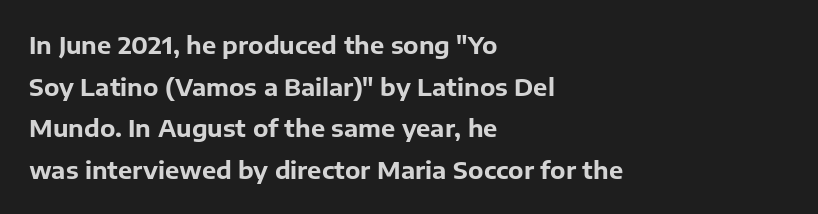
Q: Is the text bold? A: Yes.
Q: Is the text italic (slanted)? A: No, it is upright.
Q: Is the text underlined? A: No.
Q: How is the paragraph aligned? A: Left-aligned.
Q: Is the spacing between letters normal or unusually wide? A: Normal.
